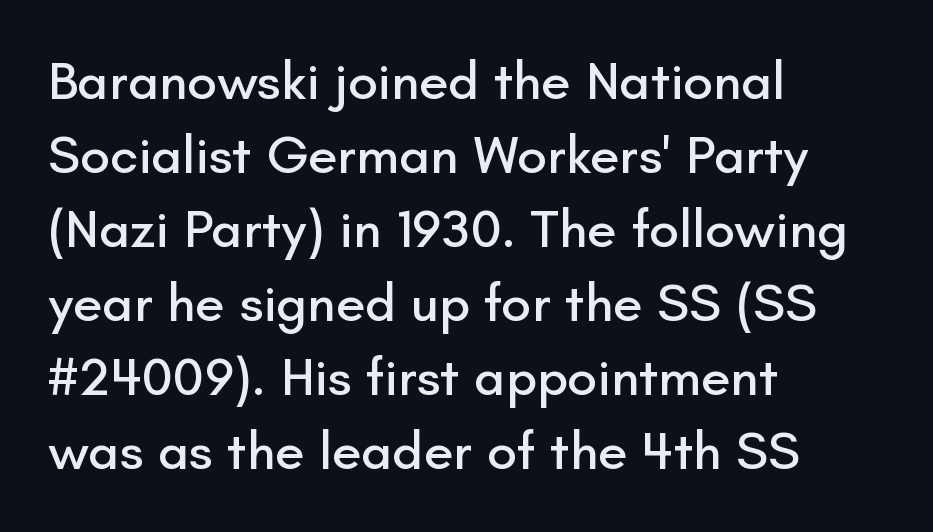
{"serif": "no", "italic": "no", "width": "normal", "stroke_contrast": "low", "x_height": "small", "monospaced": "no", "underline": "no", "align": "left", "line_spacing": "normal", "line_spacing_ratio": 1.37, "letter_spacing": "normal", "letter_spacing_em": 0.0, "glyph_px": 54}
